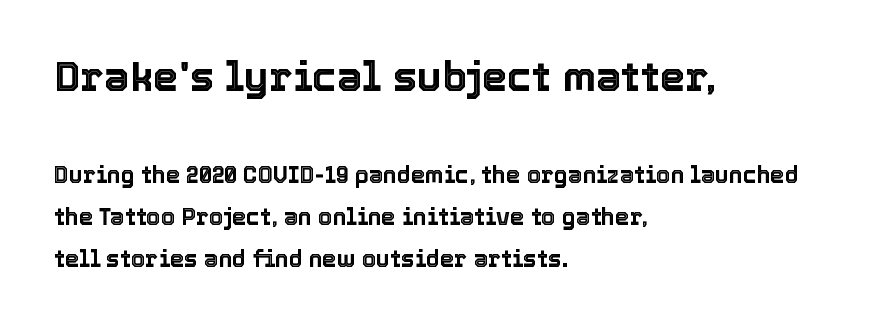
Q: Is the text italic (slanted)? A: No, it is upright.
Q: Is the text underlined? A: No.
Q: How is the paragraph aligned? A: Left-aligned.
Q: Is the spacing between letters normal or unusually wide? A: Normal.
Q: Which block of text is set in a larger size, the first (top) or the second (bottom)? A: The first (top) one.
Q: Width (condensed, normal, or wide)? A: Normal.
Q: x-height? A: Medium.
Q: Monospaced? A: No.
